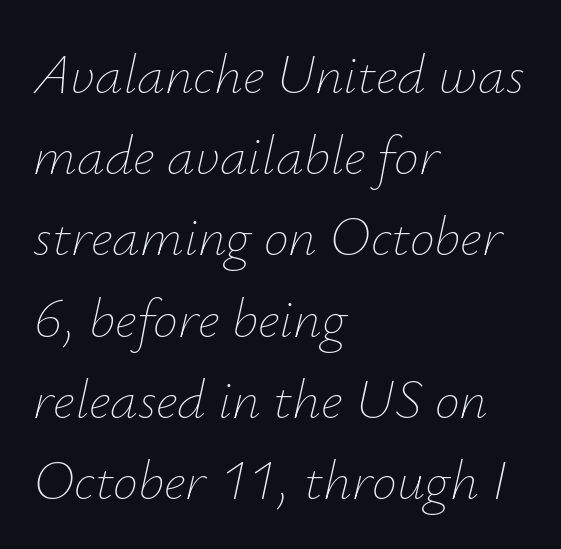
Q: Is the text bold? A: No.
Q: Is the text italic (slanted)? A: Yes, it leans right by about 12 degrees.
Q: Is the text underlined? A: No.
Q: How is the paragraph aligned? A: Left-aligned.
Q: Is the spacing between letters normal or unusually wide? A: Normal.
Q: Is the spacing between lines tight, normal or loose? A: Normal.
Q: Width (condensed, normal, or wide)? A: Normal.
Q: Stroke contrast? A: Low.
Q: x-height? A: Small.
Q: Monospaced? A: No.
